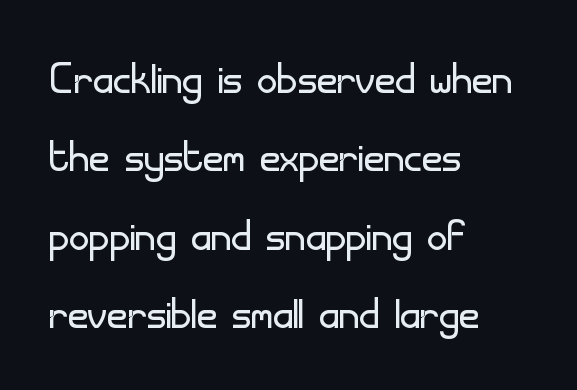
{"serif": "no", "italic": "no", "bold": "no", "weight": "light", "width": "normal", "stroke_contrast": "low", "x_height": "small", "monospaced": "no", "underline": "no", "align": "left", "line_spacing": "normal", "line_spacing_ratio": 1.4, "letter_spacing": "normal", "letter_spacing_em": 0.0, "glyph_px": 56}
